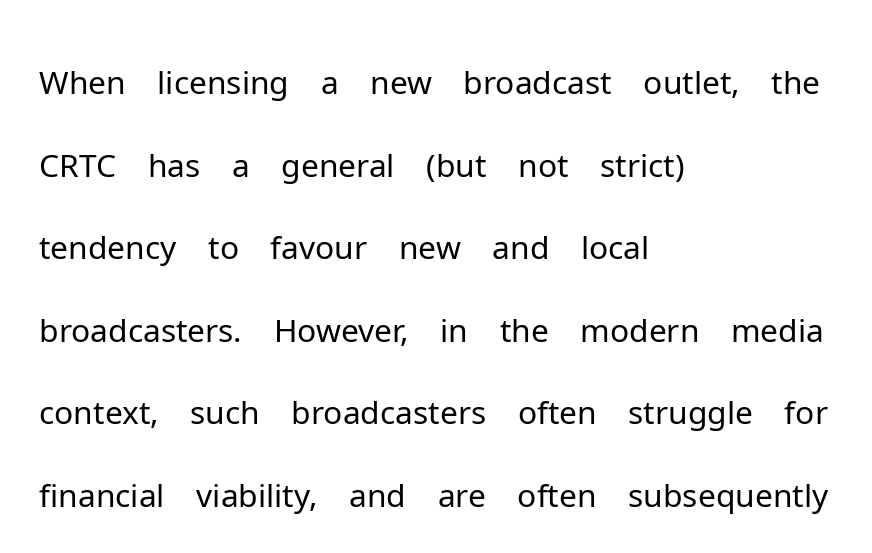
Q: Is the text bold? A: No.
Q: Is the text italic (slanted)? A: No, it is upright.
Q: Is the typeface a serif or a sans-serif typeface? A: Sans-serif.
Q: Is the text underlined? A: No.
Q: How is the paragraph aligned? A: Left-aligned.
Q: Is the spacing between letters normal or unusually wide? A: Normal.
Q: Is the spacing between lines tight, normal or loose? A: Normal.
Q: Width (condensed, normal, or wide)? A: Normal.
Q: Stroke contrast? A: Low.
Q: x-height? A: Medium.
Q: Monospaced? A: No.
